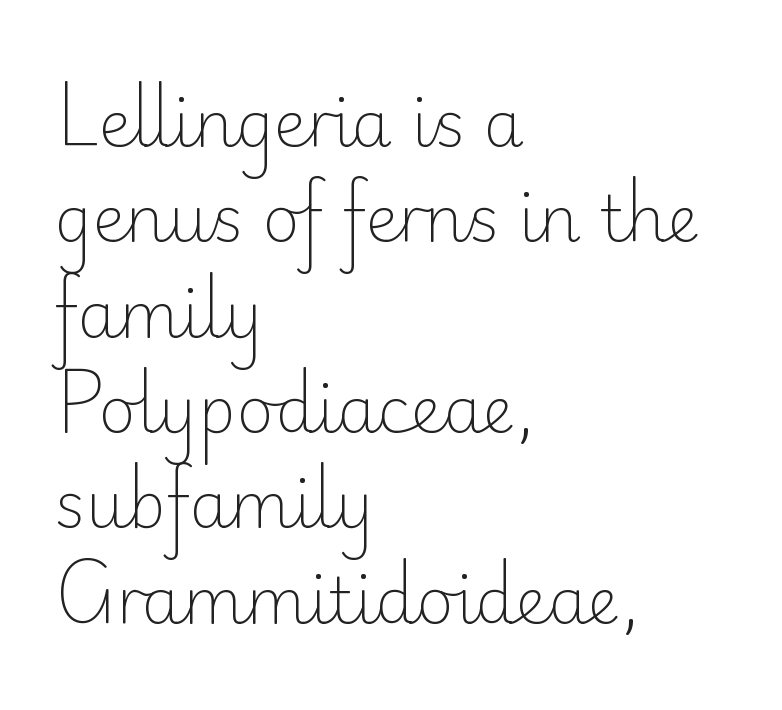
{"serif": "no", "italic": "no", "bold": "no", "weight": "light", "width": "normal", "stroke_contrast": "low", "x_height": "small", "monospaced": "no", "underline": "no", "align": "left", "line_spacing": "normal", "line_spacing_ratio": 1.49, "letter_spacing": "normal", "letter_spacing_em": 0.0, "glyph_px": 64}
